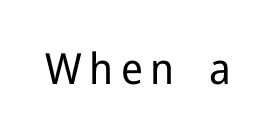
{"serif": "no", "italic": "no", "bold": "no", "weight": "regular", "width": "normal", "stroke_contrast": "low", "x_height": "medium", "monospaced": "no", "underline": "no", "glyph_px": 43}
